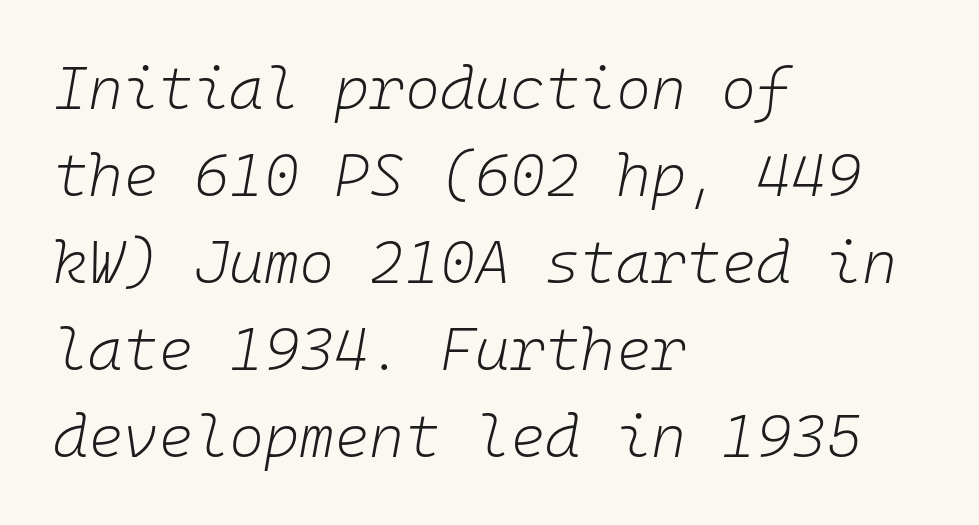
The image shows 60 px light type, italic (leaning right), monospaced; set left-aligned, normal line spacing (1.45x), normal letter spacing, not underlined; low stroke contrast and a medium x-height.
